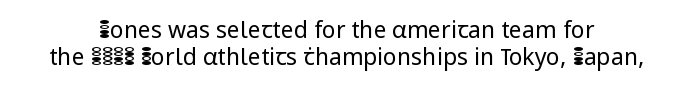
Q: Is the text bold? A: No.
Q: Is the text italic (slanted)? A: No, it is upright.
Q: Is the text underlined? A: No.
Q: Is the spacing between letters normal or unusually wide? A: Normal.
